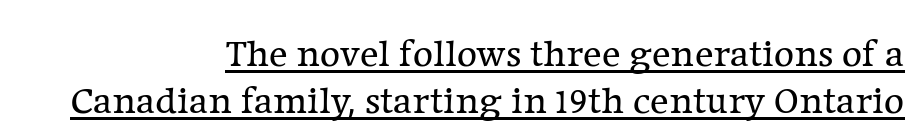
Q: Is the text bold? A: No.
Q: Is the text italic (slanted)? A: No, it is upright.
Q: Is the typeface a serif or a sans-serif typeface? A: Serif.
Q: Is the text underlined? A: Yes.
Q: How is the paragraph aligned? A: Right-aligned.
Q: Is the spacing between letters normal or unusually wide? A: Normal.
Q: Width (condensed, normal, or wide)? A: Normal.
Q: Stroke contrast? A: Low.
Q: x-height? A: Medium.
Q: Monospaced? A: No.
